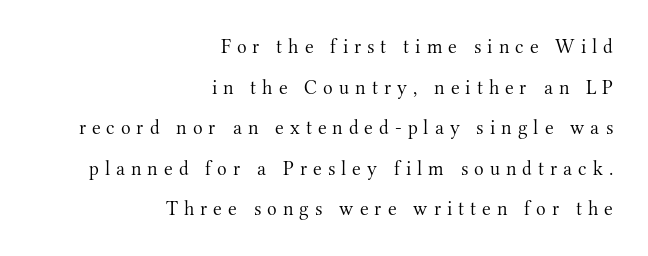
Q: Is the text bold? A: No.
Q: Is the text italic (slanted)? A: No, it is upright.
Q: Is the text underlined? A: No.
Q: How is the paragraph aligned? A: Right-aligned.
Q: Is the spacing between letters normal or unusually wide? A: Unusually wide.
Q: Is the spacing between lines tight, normal or loose? A: Loose.
